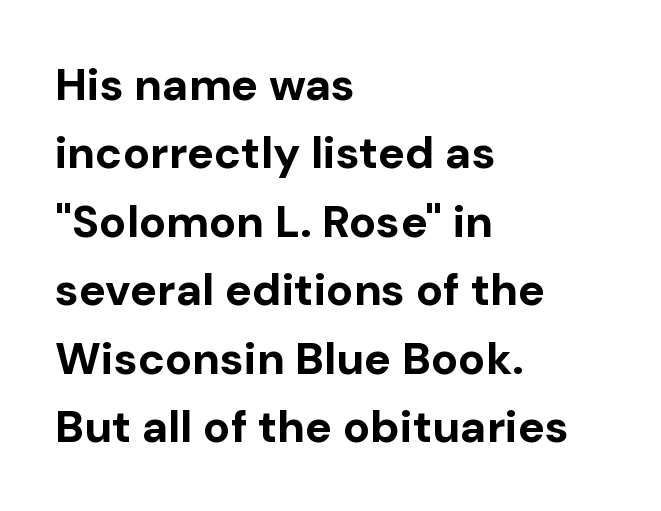
The image shows 45 px bold sans-serif type, upright; set left-aligned, normal line spacing (1.52x), normal letter spacing, not underlined; low stroke contrast and a medium x-height.
